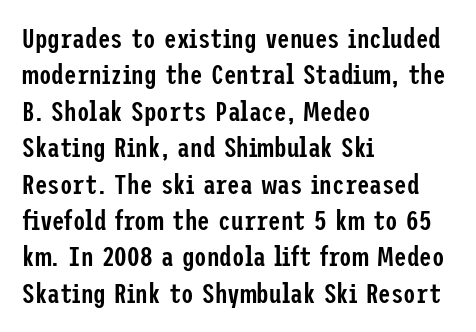
A typesetter would call this zero additional tracking. Each letter's strokes conclude bluntly, with no projecting serifs. Horizontally, the lines are justified to the leading edge only. Semibold letterforms, between regular and bold. Italic? Not at all — the glyphs are vertical.
